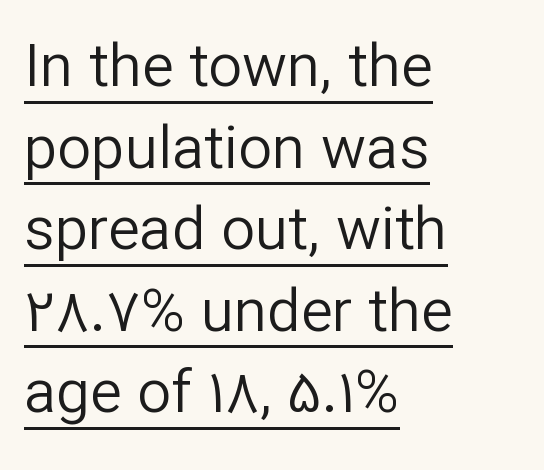
Quick note: underline on. The lines sit at an ordinary, default distance from one another. Note the varied advance widths — an 'i' is clearly narrower than an 'm'. Every row of glyphs begins at an identical x-position on the left. The rendering shows plain stroke endings on the letterforms — a sans-serif design.
